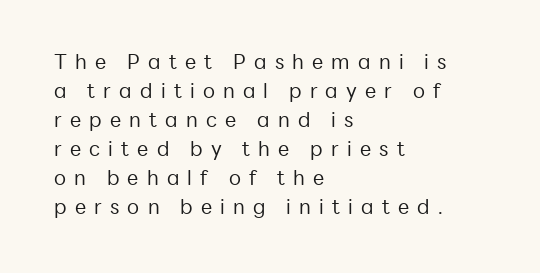
{"italic": "no", "bold": "no", "underline": "no", "align": "left", "line_spacing": "normal", "line_spacing_ratio": 1.45, "letter_spacing": "wide", "letter_spacing_em": 0.41, "glyph_px": 20}
